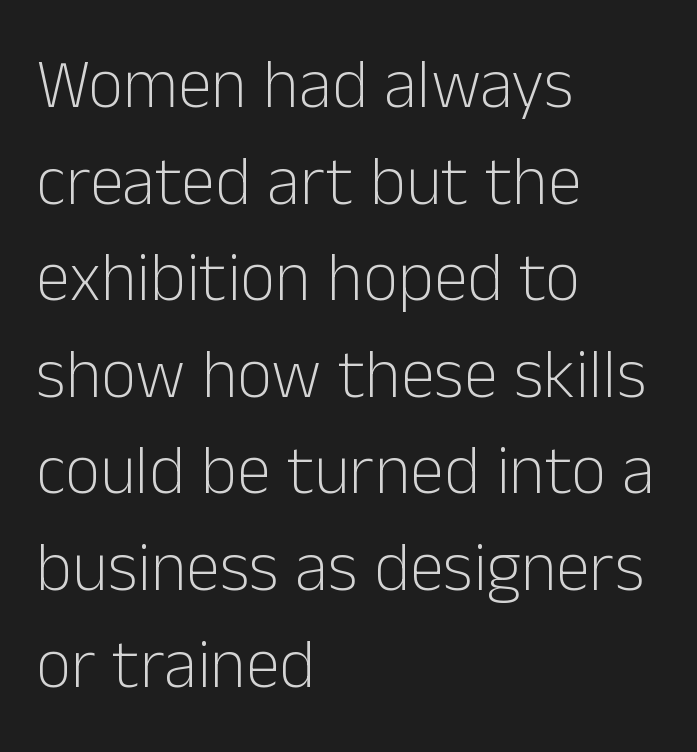
{"serif": "no", "italic": "no", "bold": "no", "weight": "light", "width": "normal", "stroke_contrast": "low", "x_height": "medium", "monospaced": "no", "underline": "no", "align": "left", "line_spacing": "normal", "line_spacing_ratio": 1.4, "letter_spacing": "normal", "letter_spacing_em": 0.0, "glyph_px": 69}
